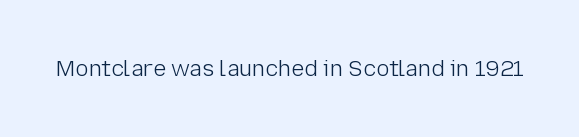
The space directly below the letters is spotless. Quick note: not italic, upright. The line texture is even and compact thanks to regular tracking. These glyphs show unthickened strokes, regular width or finer.
